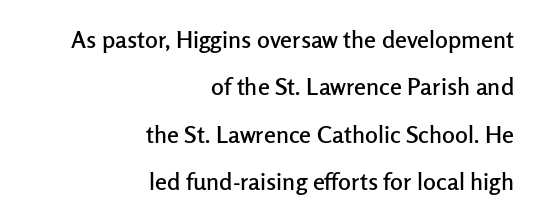
Nope, not italic — everything's standing straight. Clear beneath every line of the passage. All the whitespace from short lines collects on the left. Caption: standard tracking, unaltered.
